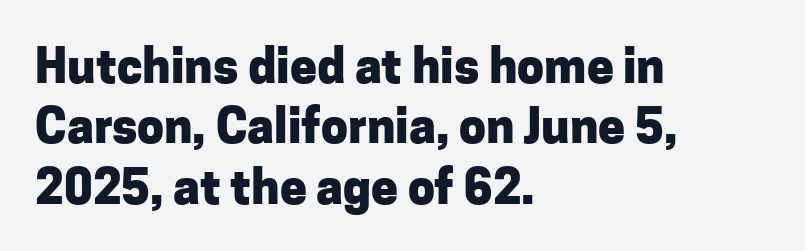
{"serif": "no", "italic": "no", "bold": "yes", "weight": "heavy", "width": "normal", "stroke_contrast": "low", "x_height": "medium", "monospaced": "no", "underline": "no", "align": "left", "line_spacing": "normal", "line_spacing_ratio": 1.26, "letter_spacing": "normal", "letter_spacing_em": 0.0, "glyph_px": 48}
